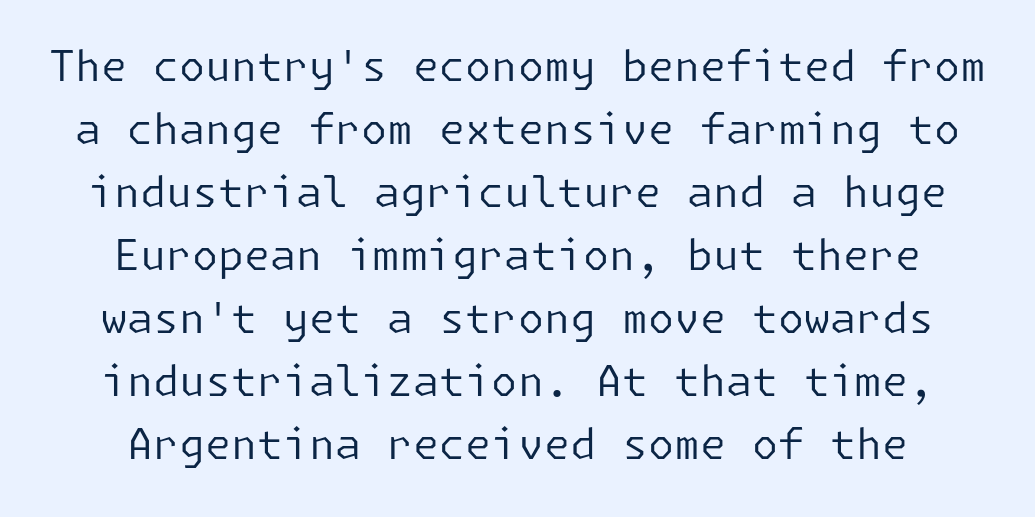
In terms of letterform style, serifs are entirely absent. Italic? Not at all — the glyphs are vertical. Is the letter spacing exaggerated? No — it looks like the ordinary default. The block of text has a typical density, with ordinary space between rows. No word sits above an underline.
